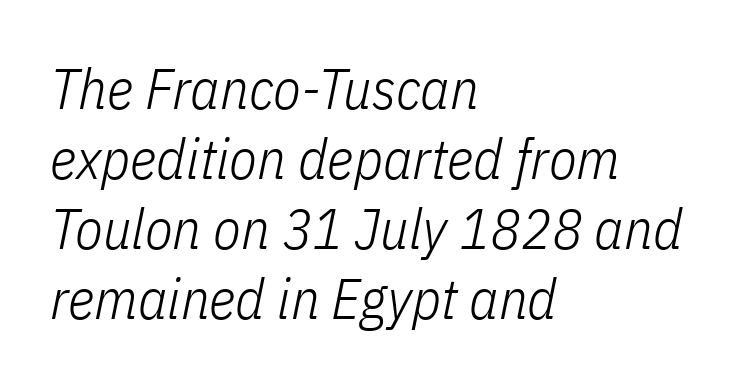
{"italic": "yes", "lean": "right", "slant_degrees": 11, "bold": "no", "weight": "light", "width": "condensed", "stroke_contrast": "low", "x_height": "medium", "monospaced": "no", "underline": "no", "align": "left", "line_spacing_ratio": 1.23, "letter_spacing": "normal", "letter_spacing_em": 0.0, "glyph_px": 57}
